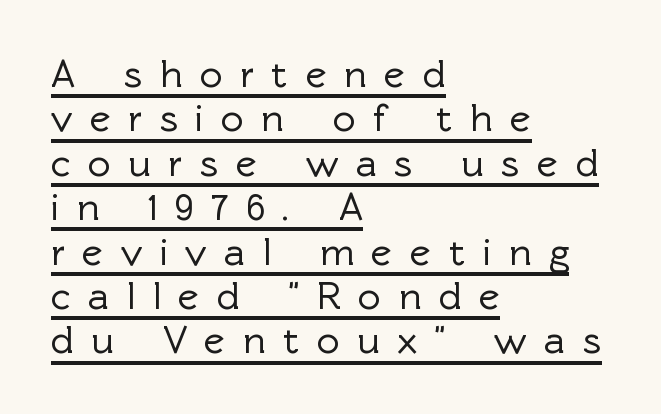
{"serif": "no", "italic": "no", "width": "normal", "x_height": "medium", "monospaced": "no", "underline": "yes", "align": "left", "line_spacing": "tight", "line_spacing_ratio": 1.11, "letter_spacing": "wide", "letter_spacing_em": 0.43, "glyph_px": 40}
